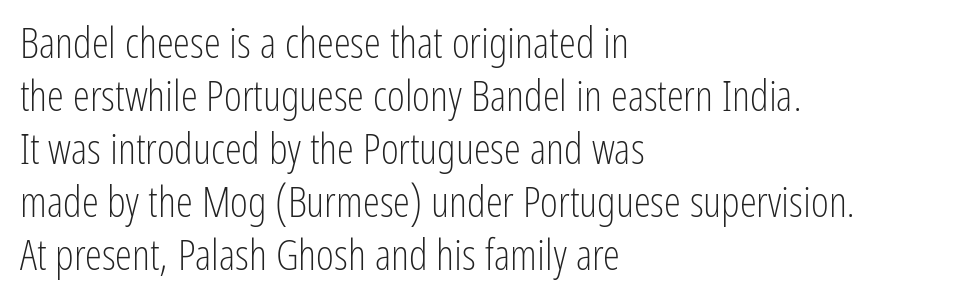
{"serif": "no", "italic": "no", "bold": "no", "weight": "light", "width": "condensed", "stroke_contrast": "low", "x_height": "medium", "monospaced": "no", "underline": "no", "align": "left", "line_spacing_ratio": 1.23, "letter_spacing": "normal", "letter_spacing_em": 0.0, "glyph_px": 43}
